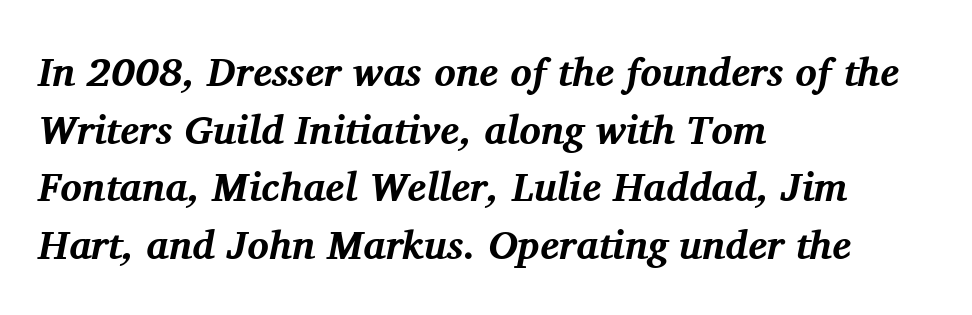
Strong, thick strokes mark this as bold type. The horizontal fit of the characters is conventional and even. Notice how the passage keeps a crisp vertical edge on the left only. Evenly set lines give the paragraph a standard silhouette. Character widths vary here, with narrow letters taking less room than wide ones. Bare-footed words on every line.
